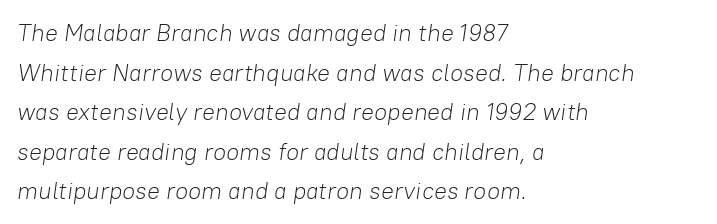
The image shows 24 px text type, italic (leaning right); set left-aligned, normal line spacing (1.65x), normal letter spacing, not underlined.
